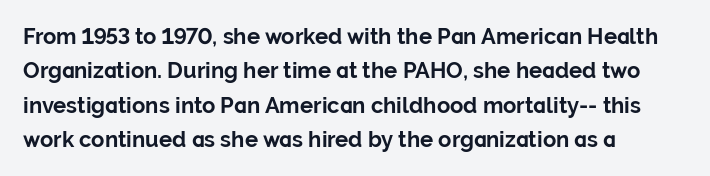
{"italic": "no", "bold": "yes", "underline": "no", "align": "left", "line_spacing": "normal", "line_spacing_ratio": 1.56, "letter_spacing": "normal", "letter_spacing_em": 0.0, "glyph_px": 22}
